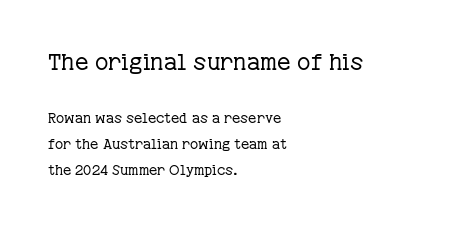
Q: Is the text bold? A: No.
Q: Is the text italic (slanted)? A: No, it is upright.
Q: Is the text underlined? A: No.
Q: How is the paragraph aligned? A: Left-aligned.
Q: Is the spacing between letters normal or unusually wide? A: Normal.
Q: Which block of text is set in a larger size, the first (top) or the second (bottom)? A: The first (top) one.
